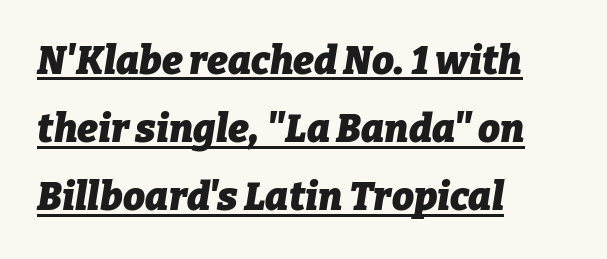
Q: Is the text bold? A: Yes.
Q: Is the text italic (slanted)? A: Yes, it leans right by about 9 degrees.
Q: Is the text underlined? A: Yes.
Q: How is the paragraph aligned? A: Left-aligned.
Q: Is the spacing between letters normal or unusually wide? A: Normal.
Q: Width (condensed, normal, or wide)? A: Normal.
Q: Stroke contrast? A: Low.
Q: x-height? A: Medium.
Q: Monospaced? A: No.
